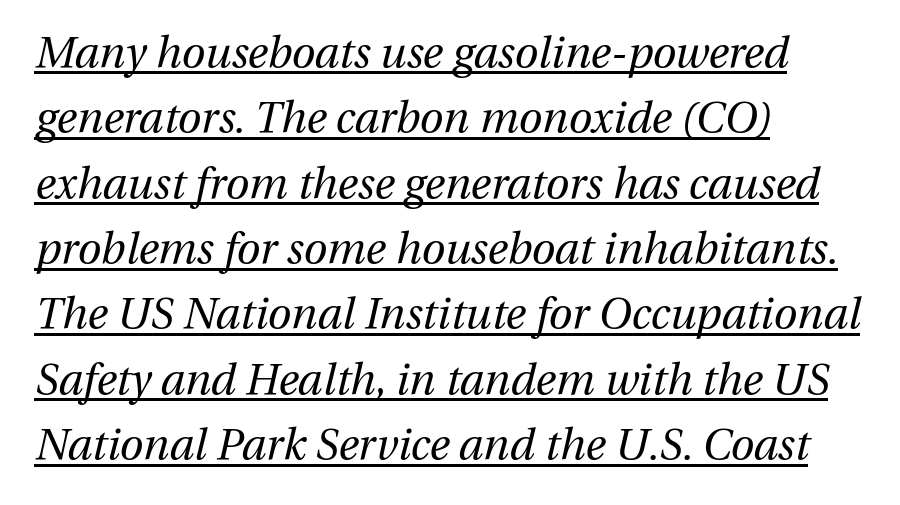
{"italic": "yes", "lean": "right", "slant_degrees": 13, "bold": "no", "weight": "regular", "width": "normal", "stroke_contrast": "medium", "x_height": "medium", "monospaced": "no", "underline": "yes", "align": "left", "line_spacing": "normal", "line_spacing_ratio": 1.52, "letter_spacing": "normal", "letter_spacing_em": 0.0, "glyph_px": 43}
